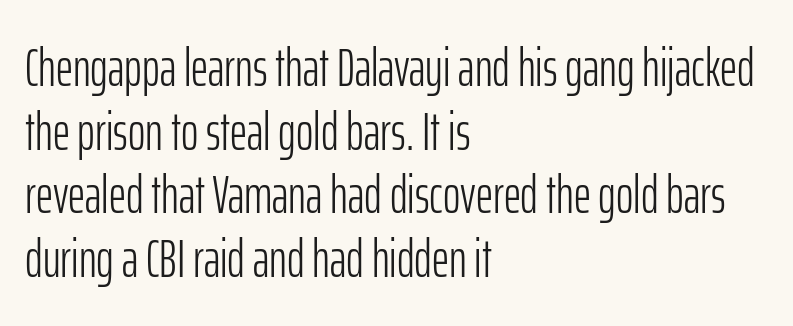
The image shows 53 px light, condensed sans-serif type, upright; set left-aligned, line spacing 1.2x, normal letter spacing, not underlined; low stroke contrast and a medium x-height.
